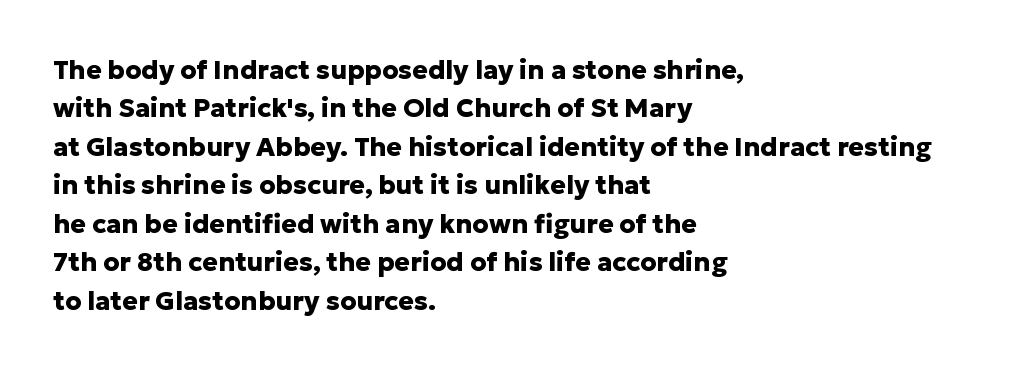
Q: Is the text bold? A: Yes.
Q: Is the text italic (slanted)? A: No, it is upright.
Q: Is the text underlined? A: No.
Q: How is the paragraph aligned? A: Left-aligned.
Q: Is the spacing between letters normal or unusually wide? A: Normal.
Q: Is the spacing between lines tight, normal or loose? A: Normal.
